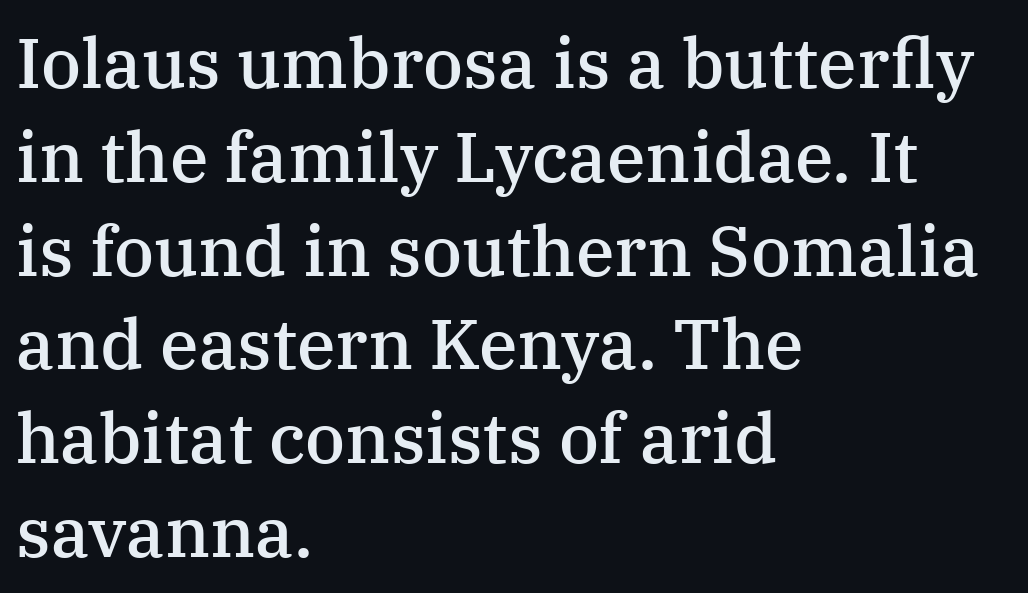
Q: Is the text bold? A: Semi-bold.
Q: Is the text italic (slanted)? A: No, it is upright.
Q: Is the typeface a serif or a sans-serif typeface? A: Serif.
Q: Is the text underlined? A: No.
Q: How is the paragraph aligned? A: Left-aligned.
Q: Is the spacing between letters normal or unusually wide? A: Normal.
Q: Is the spacing between lines tight, normal or loose? A: Normal.
Q: Width (condensed, normal, or wide)? A: Normal.
Q: Stroke contrast? A: Medium.
Q: x-height? A: Medium.
Q: Monospaced? A: No.
